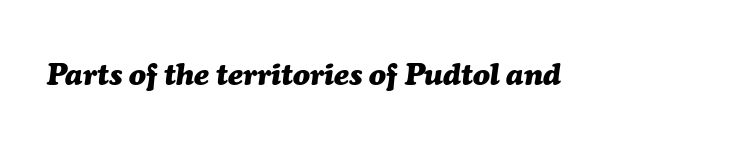
Think of a printed novel: that variable character pitch is what you see here. The string is rendered with underlining switched off. Looking at the ascenders, they clearly lean. The face used here has the dense, thick strokes of a bold. What stands out about the letter spacing? Nothing — it is the standard amount.
